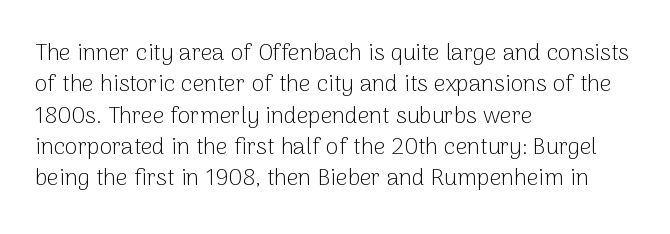
Q: Is the text bold? A: No.
Q: Is the text italic (slanted)? A: No, it is upright.
Q: Is the text underlined? A: No.
Q: How is the paragraph aligned? A: Left-aligned.
Q: Is the spacing between letters normal or unusually wide? A: Normal.
Q: Is the spacing between lines tight, normal or loose? A: Normal.
